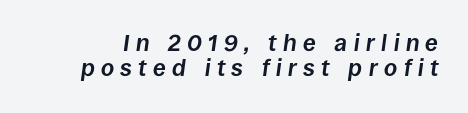
Q: Is the text bold? A: Yes.
Q: Is the text italic (slanted)? A: Yes, it leans right by about 8 degrees.
Q: Is the text underlined? A: No.
Q: Is the spacing between letters normal or unusually wide? A: Unusually wide.
Q: Is the spacing between lines tight, normal or loose? A: Tight.
